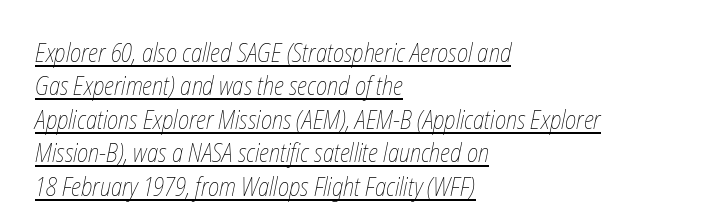
The image shows 25 px text type; set left-aligned, normal line spacing (1.34x), normal letter spacing, underlined.
